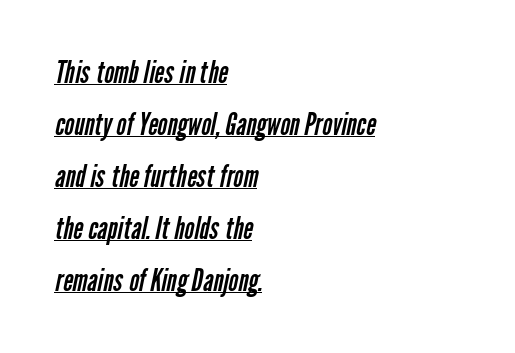
The rendering anchors every line to the left-hand side. No heavy texture on the line: the type isn't bold. Decoration check: the copy is underlined. The gaps between neighbouring characters are ordinary and unremarkable. Each letter keeps its own natural width here, so spacing adapts to shape.
